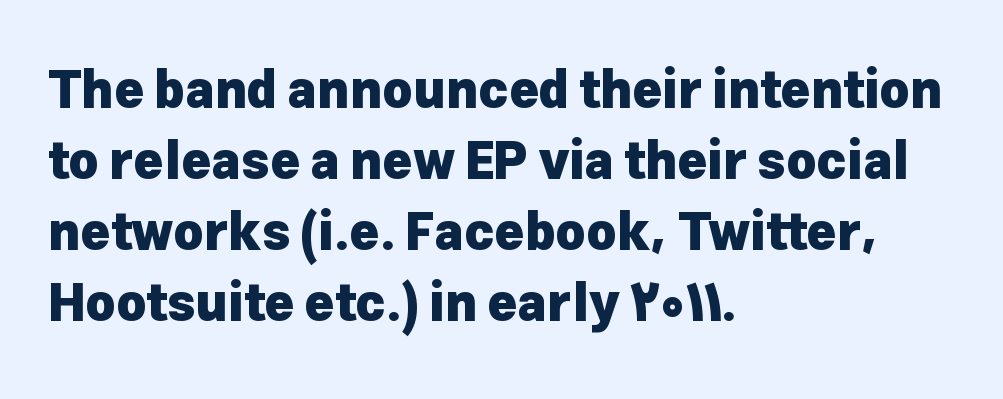
These lines stack with their left ends in a neat column. Leading matches the norm, producing a regular column. To sum up the face: it is a sans, with no serifs. A bare baseline throughout the passage.
